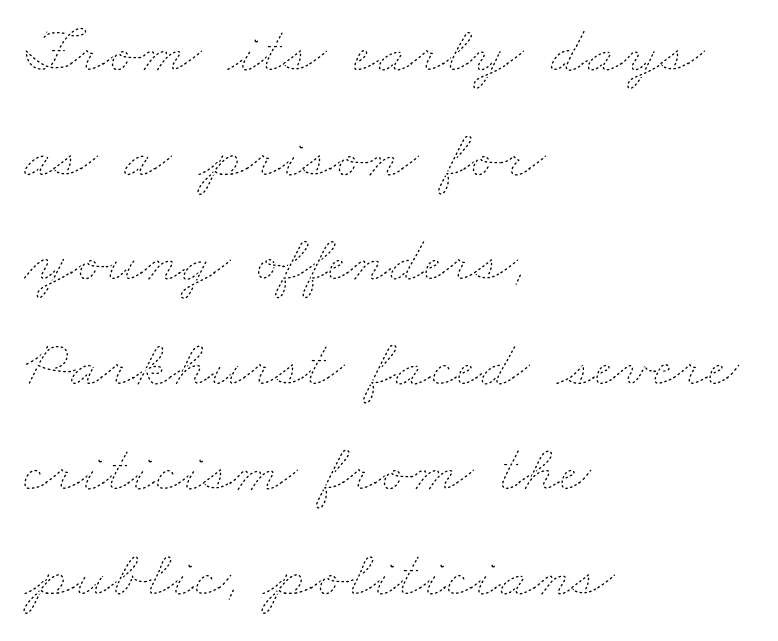
{"bold": "no", "weight": "thin", "width": "wide", "stroke_contrast": "low", "x_height": "small", "monospaced": "no", "underline": "no", "align": "left", "line_spacing": "normal", "line_spacing_ratio": 1.54, "letter_spacing": "normal", "letter_spacing_em": 0.0, "glyph_px": 68}
